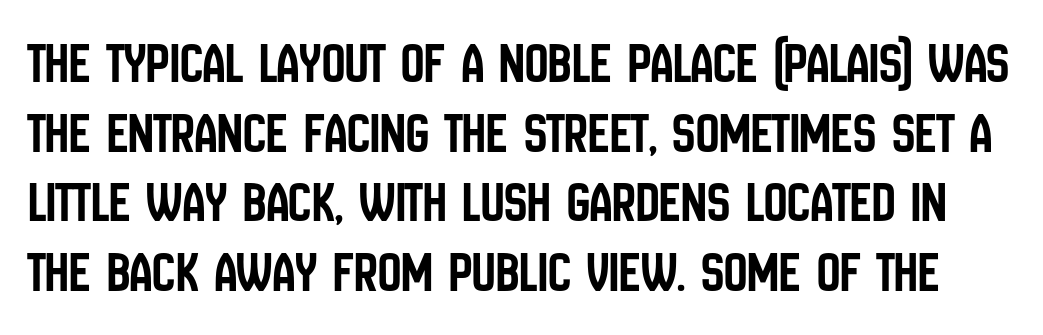
Q: Is the text italic (slanted)? A: No, it is upright.
Q: Is the typeface a serif or a sans-serif typeface? A: Sans-serif.
Q: Is the text underlined? A: No.
Q: Is the spacing between letters normal or unusually wide? A: Normal.
Q: Width (condensed, normal, or wide)? A: Condensed.
Q: Stroke contrast? A: Low.
Q: x-height? A: Large.
Q: Monospaced? A: No.
